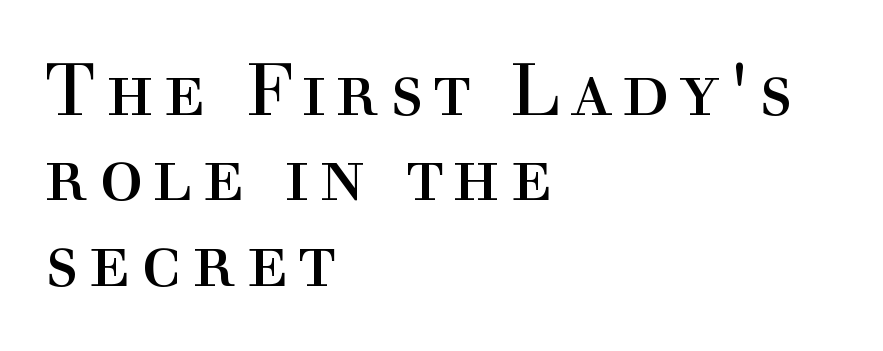
{"serif": "yes", "italic": "no", "bold": "no", "weight": "regular", "width": "normal", "x_height": "medium", "monospaced": "no", "underline": "no", "align": "left", "line_spacing_ratio": 1.17, "glyph_px": 73}
